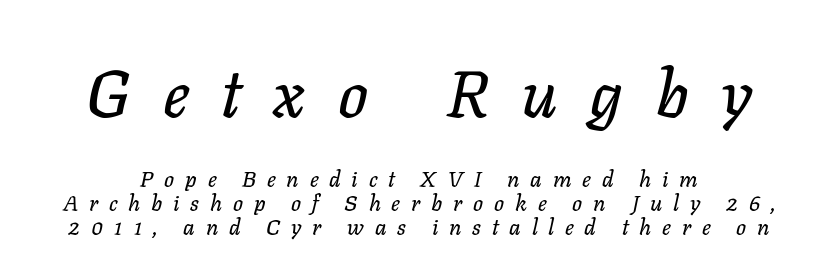
{"italic": "yes", "lean": "right", "slant_degrees": 11, "width": "normal", "stroke_contrast": "low", "x_height": "medium", "monospaced": "no", "underline": "no", "line_spacing": "tight", "line_spacing_ratio": 1.09, "letter_spacing": "wide", "letter_spacing_em": 0.49, "larger_block": "first", "size_ratio": 3.0, "glyph_px": 66}
